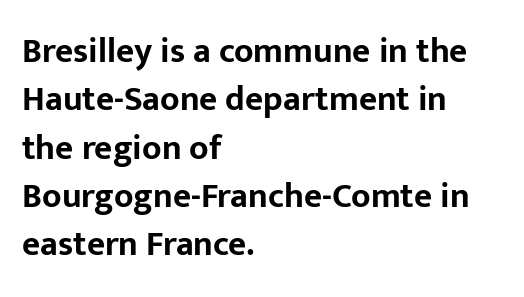
The image shows 35 px bold sans-serif type, upright; set left-aligned, normal line spacing (1.38x), normal letter spacing, not underlined; low stroke contrast and a medium x-height.
